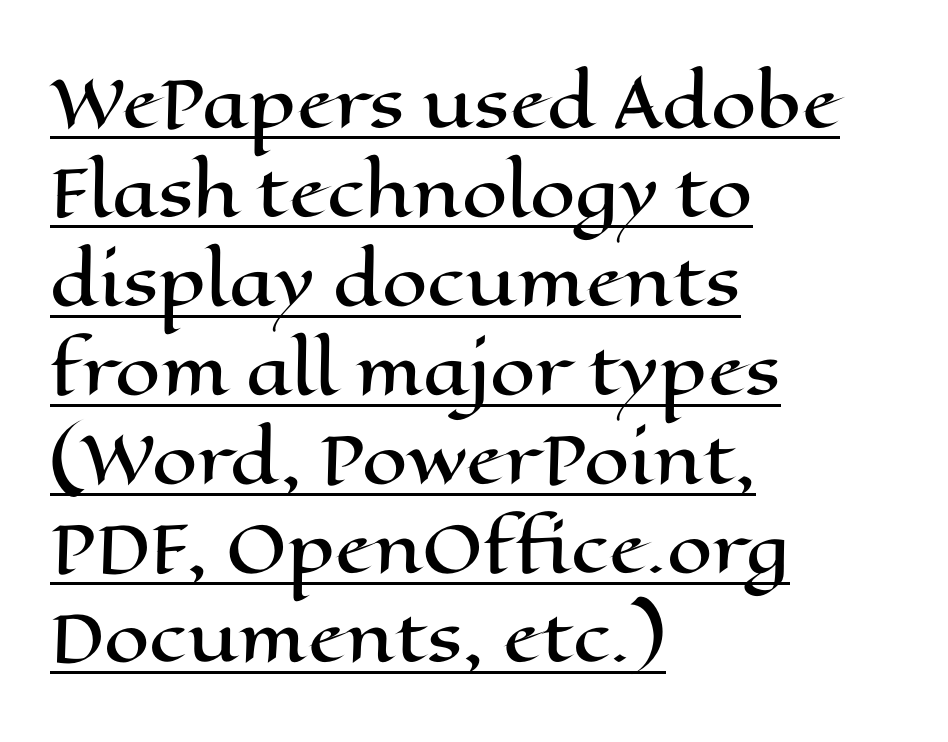
Q: Is the text italic (slanted)? A: No, it is upright.
Q: Is the text underlined? A: Yes.
Q: How is the paragraph aligned? A: Left-aligned.
Q: Is the spacing between letters normal or unusually wide? A: Normal.
Q: Is the spacing between lines tight, normal or loose? A: Normal.
Q: Width (condensed, normal, or wide)? A: Wide.
Q: Stroke contrast? A: High.
Q: x-height? A: Medium.
Q: Monospaced? A: No.
